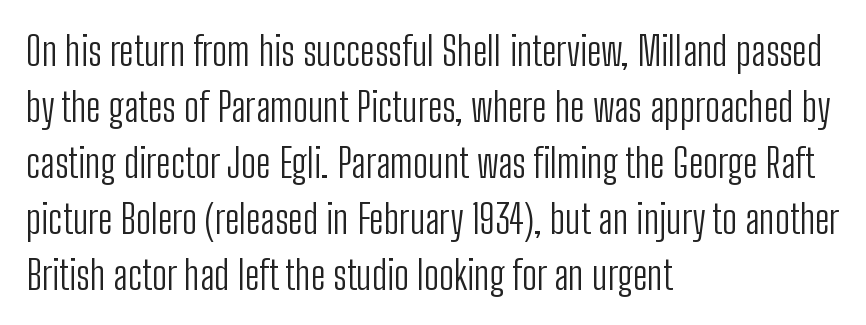
{"serif": "no", "italic": "no", "bold": "no", "weight": "light", "width": "condensed", "stroke_contrast": "low", "x_height": "medium", "monospaced": "no", "underline": "no", "align": "left", "line_spacing": "normal", "line_spacing_ratio": 1.4, "letter_spacing": "normal", "letter_spacing_em": 0.0, "glyph_px": 40}
